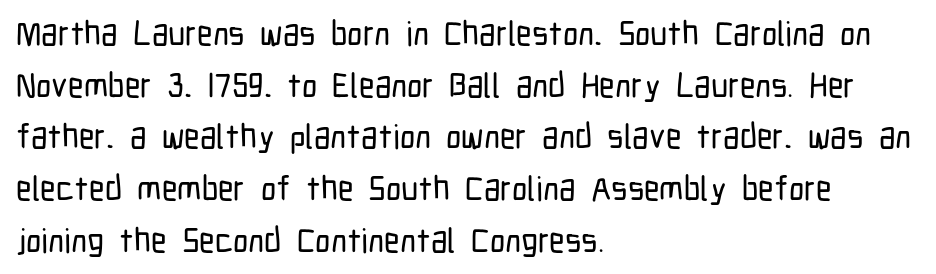
The image shows 34 px condensed sans-serif type, upright; set left-aligned, normal line spacing (1.52x), normal letter spacing, not underlined; low stroke contrast and a medium x-height.
